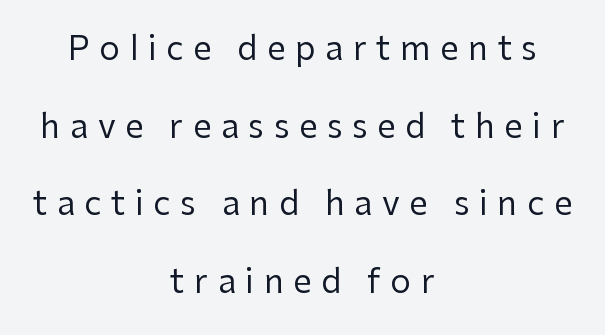
Q: Is the text bold? A: No.
Q: Is the text italic (slanted)? A: No, it is upright.
Q: Is the typeface a serif or a sans-serif typeface? A: Sans-serif.
Q: Is the text underlined? A: No.
Q: How is the paragraph aligned? A: Centered.
Q: Is the spacing between letters normal or unusually wide? A: Unusually wide.
Q: Is the spacing between lines tight, normal or loose? A: Loose.
Q: Width (condensed, normal, or wide)? A: Normal.
Q: Stroke contrast? A: Low.
Q: x-height? A: Medium.
Q: Monospaced? A: No.
